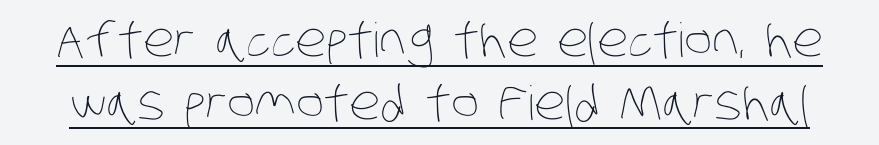
{"bold": "no", "weight": "thin", "width": "condensed", "stroke_contrast": "low", "x_height": "large", "monospaced": "no", "underline": "yes", "line_spacing": "normal", "line_spacing_ratio": 1.33, "letter_spacing": "normal", "letter_spacing_em": 0.0, "glyph_px": 47}
